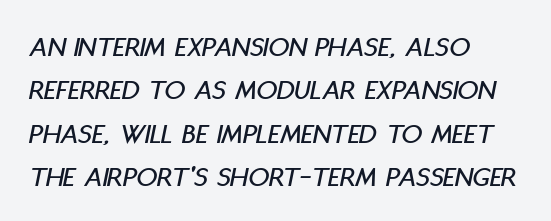
The image shows 29 px condensed type, italic (leaning right); set left-aligned, normal line spacing (1.5x), normal letter spacing, not underlined; low stroke contrast and a large x-height.
